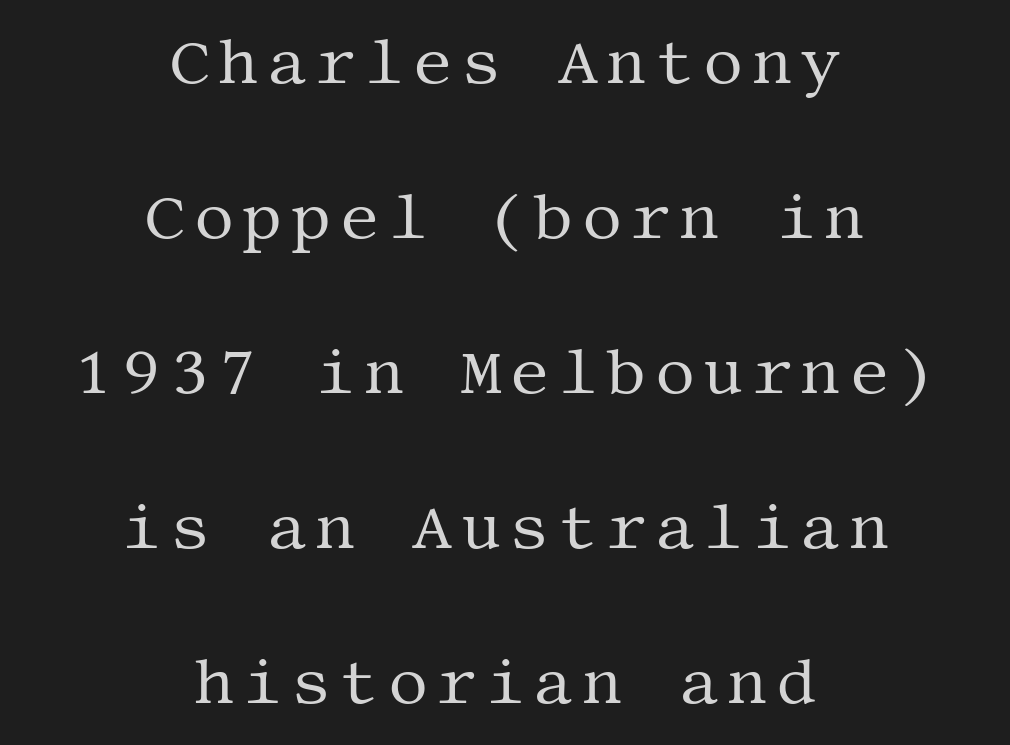
{"serif": "yes", "italic": "no", "bold": "no", "weight": "regular", "width": "normal", "stroke_contrast": "medium", "x_height": "large", "underline": "no", "align": "center", "line_spacing": "loose", "line_spacing_ratio": 2.46, "glyph_px": 63}
